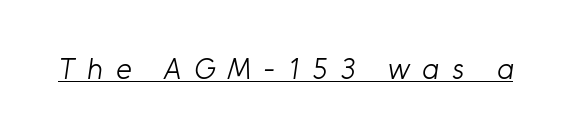
Q: Is the text bold? A: No.
Q: Is the typeface a serif or a sans-serif typeface? A: Sans-serif.
Q: Is the text underlined? A: Yes.
Q: Is the spacing between letters normal or unusually wide? A: Unusually wide.
Q: Width (condensed, normal, or wide)? A: Normal.
Q: Stroke contrast? A: Low.
Q: x-height? A: Medium.
Q: Monospaced? A: No.
